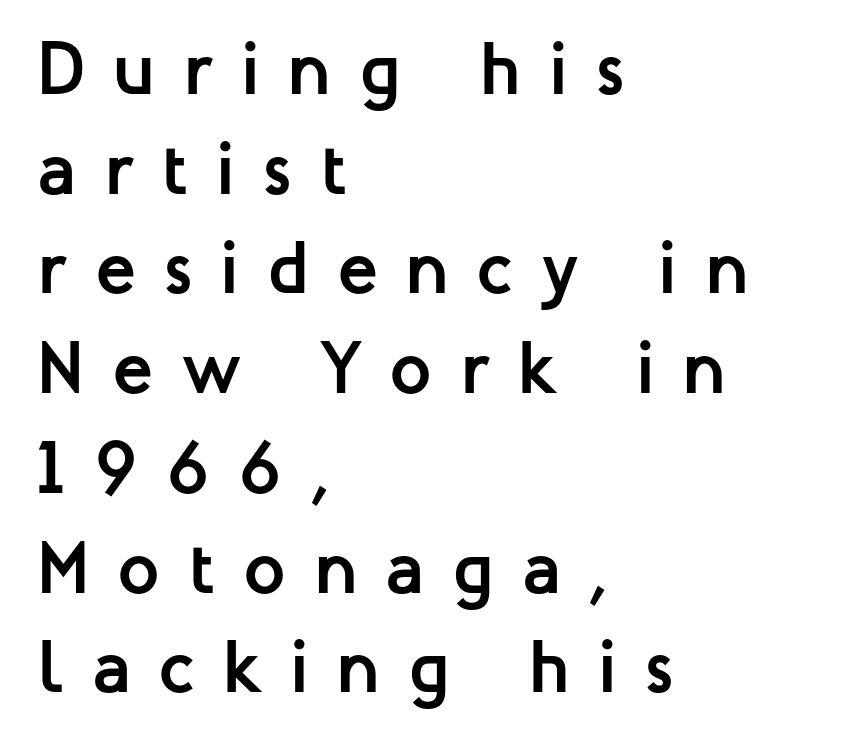
The image shows 75 px semibold sans-serif type, upright; set left-aligned, normal line spacing (1.33x), unusually wide letter spacing (+0.37 em), not underlined; low stroke contrast and a medium x-height.
